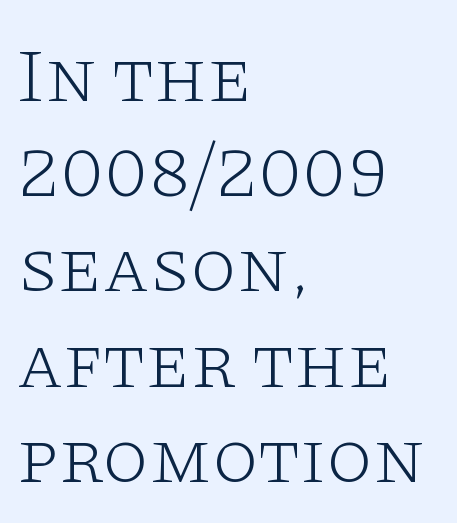
No letter is thick-stroked: the sample isn't bold. The line-height multiplier appears to be the usual default. Here the designer chose a conventional face with non-uniform glyph widths. The words here are not underlined. The rendering anchors every line to the left-hand side.
